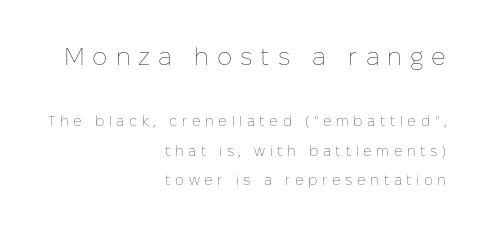
{"italic": "no", "bold": "no", "underline": "no", "align": "right", "line_spacing": "loose", "line_spacing_ratio": 2.12, "letter_spacing": "wide", "letter_spacing_em": 0.33, "larger_block": "first", "size_ratio": 1.71, "glyph_px": 24}
